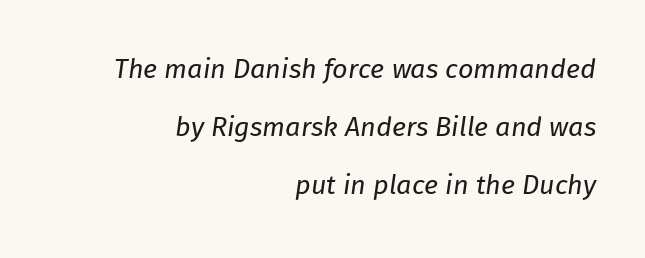
Q: Is the text bold? A: No.
Q: Is the text italic (slanted)? A: Yes, it leans right by about 8 degrees.
Q: Is the text underlined? A: No.
Q: How is the paragraph aligned? A: Right-aligned.
Q: Is the spacing between letters normal or unusually wide? A: Normal.
Q: Is the spacing between lines tight, normal or loose? A: Loose.
